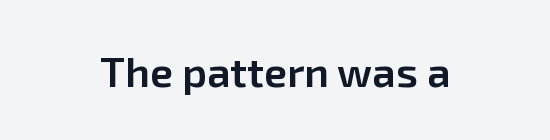
The image shows 42 px semibold sans-serif type, upright; set normal letter spacing, not underlined; low stroke contrast and a medium x-height.
